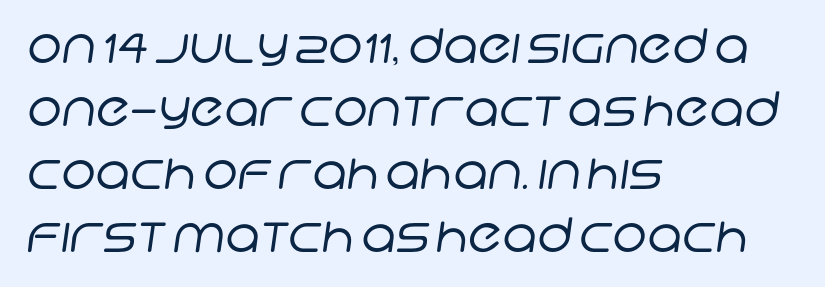
Observe the ordinary spacing: letters are neighbours, not strangers. A sans-serif font was chosen for this passage. Teacher's note: observe the even left margin — that is flush-left alignment. Caption: face not bold, strokes unweighted. A typesetter would call this leading conventional body-copy spacing.
